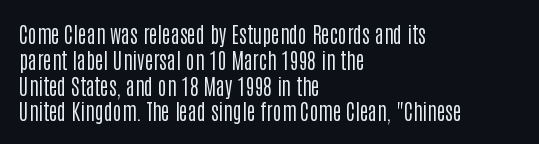
Q: Is the text bold? A: No.
Q: Is the text italic (slanted)? A: No, it is upright.
Q: Is the text underlined? A: No.
Q: How is the paragraph aligned? A: Left-aligned.
Q: Is the spacing between letters normal or unusually wide? A: Normal.
